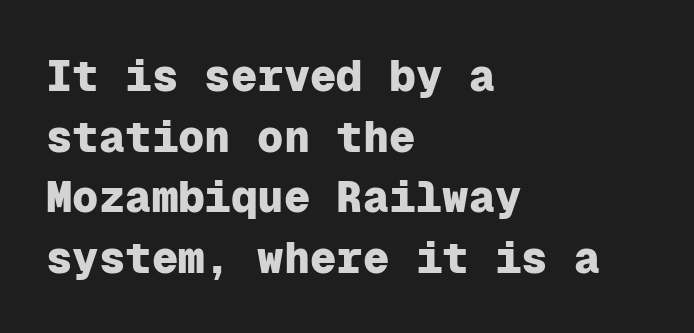
These lines sit exactly where default settings would place them. You could count columns in this text — the font is strictly monospaced. The font's upright variant was chosen for this text. Typographic density is high because the face is bold.
